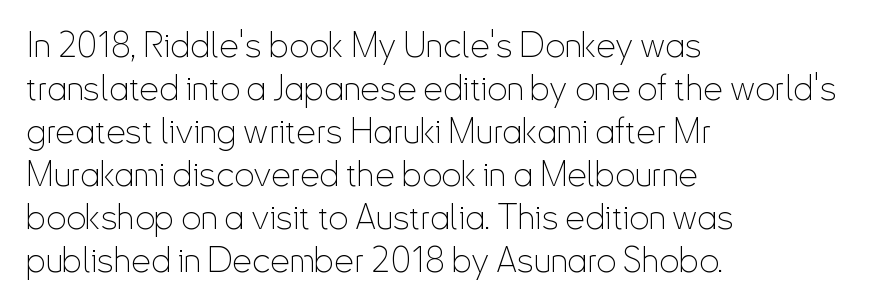
The image shows 35 px thin, condensed sans-serif type, upright; set left-aligned, line spacing 1.23x, normal letter spacing, not underlined; low stroke contrast and a small x-height.
